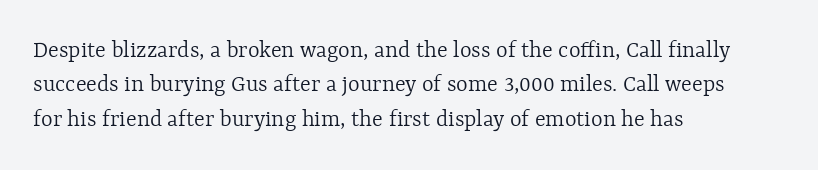
{"italic": "no", "bold": "no", "underline": "no", "align": "left", "line_spacing": "normal", "line_spacing_ratio": 1.38, "letter_spacing": "normal", "letter_spacing_em": 0.0, "glyph_px": 25}
